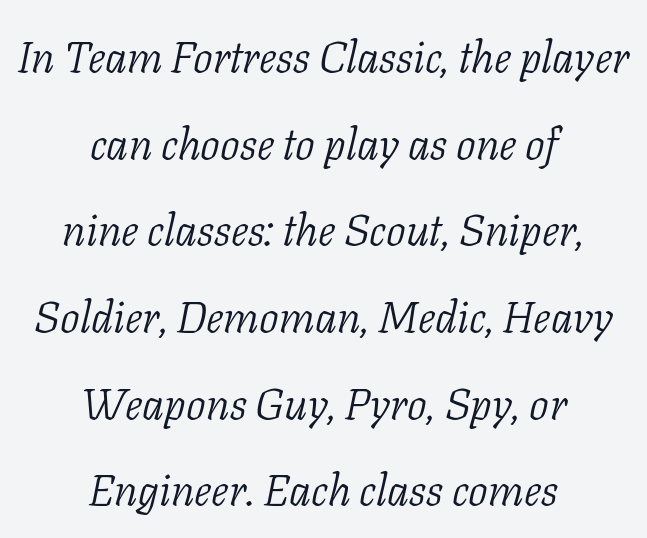
{"serif": "yes", "italic": "yes", "lean": "right", "slant_degrees": 11, "bold": "no", "weight": "light", "width": "normal", "stroke_contrast": "low", "x_height": "medium", "monospaced": "no", "underline": "no", "align": "center", "line_spacing": "loose", "line_spacing_ratio": 1.97, "letter_spacing": "normal", "letter_spacing_em": 0.0, "glyph_px": 44}
